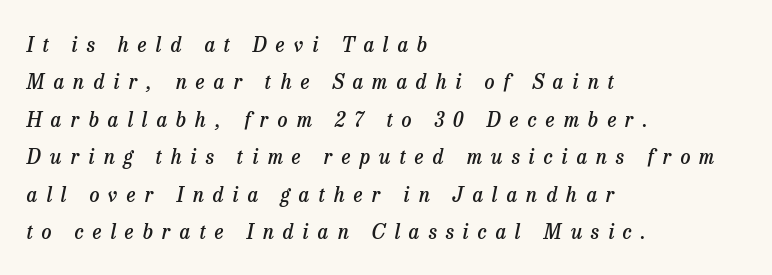
{"italic": "yes", "lean": "right", "slant_degrees": 13, "bold": "semi", "underline": "no", "align": "left", "line_spacing_ratio": 1.87, "letter_spacing": "wide", "letter_spacing_em": 0.45, "glyph_px": 20}
